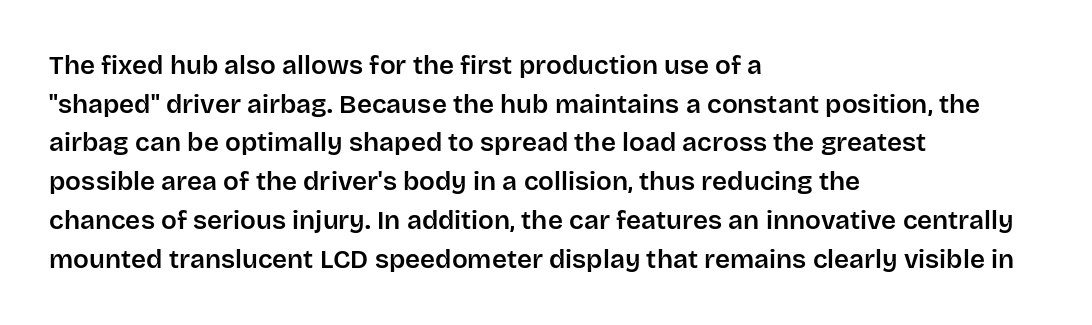
The image shows 26 px text type, upright; set left-aligned, normal line spacing (1.49x), normal letter spacing, not underlined.
